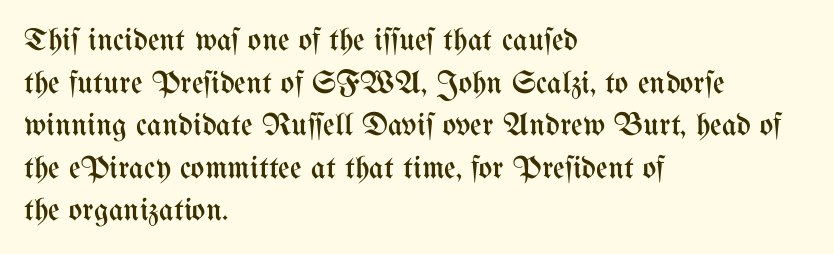
Q: Is the text bold? A: No.
Q: Is the text italic (slanted)? A: No, it is upright.
Q: Is the text underlined? A: No.
Q: How is the paragraph aligned? A: Left-aligned.
Q: Is the spacing between letters normal or unusually wide? A: Normal.
Q: Is the spacing between lines tight, normal or loose? A: Normal.
Q: Width (condensed, normal, or wide)? A: Condensed.
Q: Stroke contrast? A: Medium.
Q: x-height? A: Medium.
Q: Monospaced? A: No.
